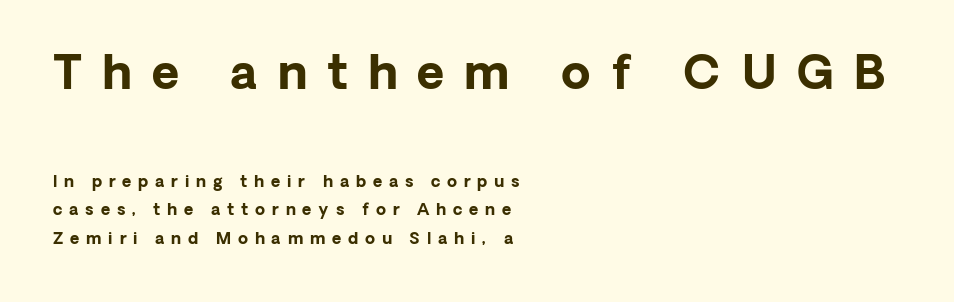
What weight is shown? A full bold with thick strokes. Each letter keeps its own natural width here, so spacing adapts to shape. Nope, not italic — everything's standing straight. Each word looks stretched out because of the extra space between its letters. The passage shown is not underscored anywhere.
